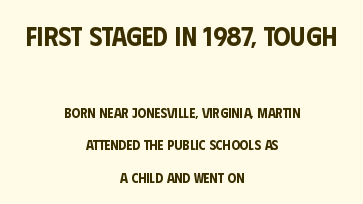
The image shows 27 px text type, upright; set centered, loose line spacing (2.33x), normal letter spacing, not underlined; the first (top) block is 1.93x larger.
